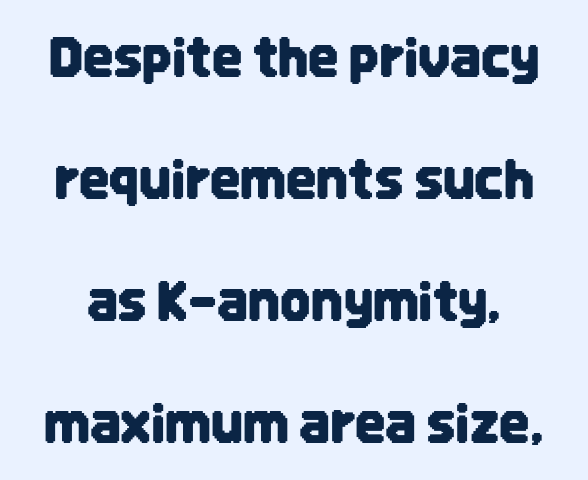
{"serif": "no", "italic": "no", "width": "condensed", "stroke_contrast": "low", "x_height": "large", "monospaced": "no", "underline": "no", "line_spacing": "loose", "line_spacing_ratio": 2.3, "letter_spacing": "normal", "letter_spacing_em": 0.0, "glyph_px": 53}
